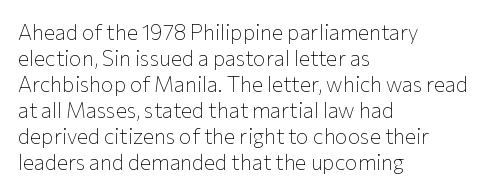
The image shows 21 px text type, upright; set left-aligned, line spacing 1.24x, normal letter spacing, not underlined.
